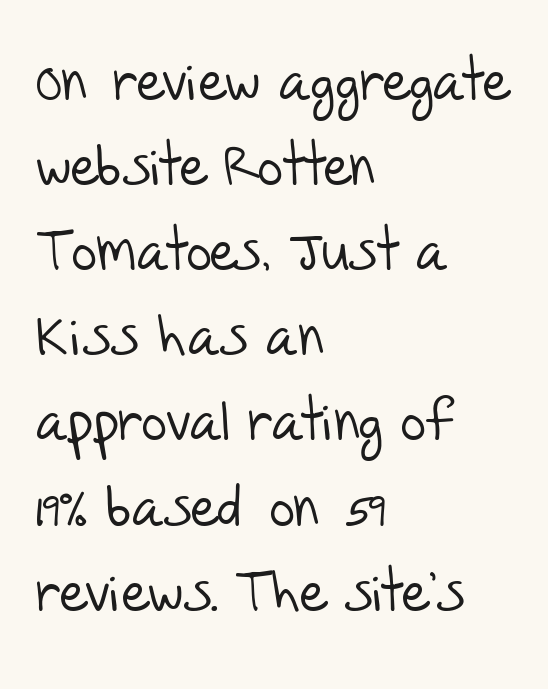
Q: Is the text bold? A: No.
Q: Is the typeface a serif or a sans-serif typeface? A: Sans-serif.
Q: Is the text underlined? A: No.
Q: How is the paragraph aligned? A: Left-aligned.
Q: Is the spacing between letters normal or unusually wide? A: Normal.
Q: Is the spacing between lines tight, normal or loose? A: Normal.
Q: Width (condensed, normal, or wide)? A: Normal.
Q: Stroke contrast? A: Low.
Q: x-height? A: Large.
Q: Monospaced? A: No.
